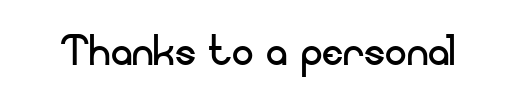
{"serif": "no", "italic": "no", "bold": "no", "weight": "regular", "width": "normal", "stroke_contrast": "low", "x_height": "small", "monospaced": "no", "underline": "no", "letter_spacing": "normal", "letter_spacing_em": 0.0, "glyph_px": 54}
